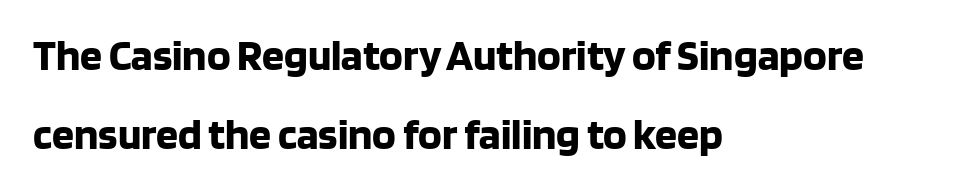
The image shows 44 px bold sans-serif type, upright; set left-aligned, line spacing 1.79x, normal letter spacing, not underlined; low stroke contrast and a large x-height.
